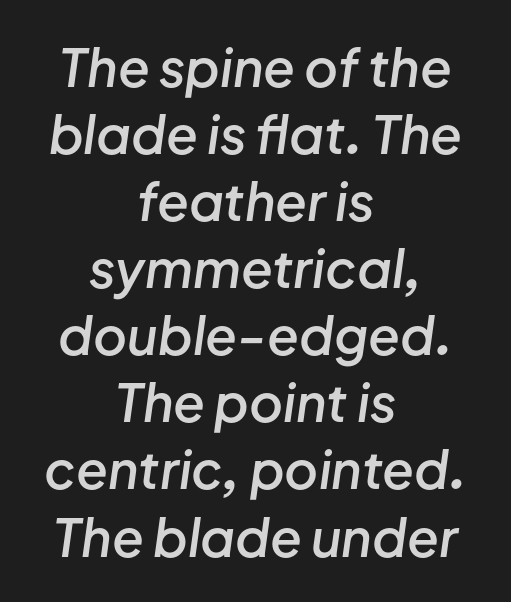
The image shows 52 px semibold type, italic (leaning right); set centered, normal line spacing (1.29x), normal letter spacing, not underlined; low stroke contrast and a medium x-height.
